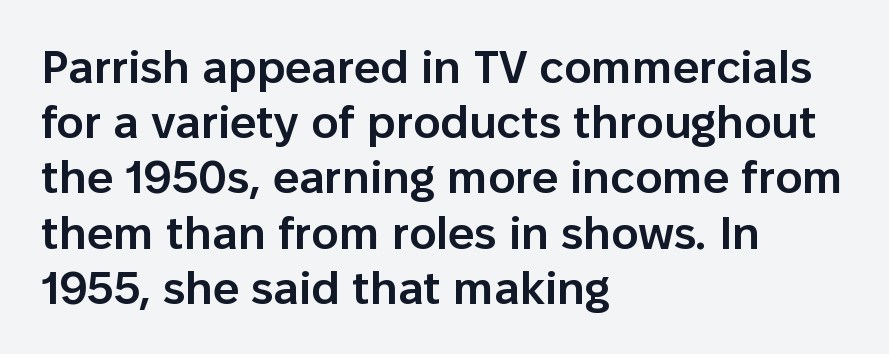
{"serif": "no", "italic": "no", "bold": "semi", "weight": "semibold", "width": "normal", "stroke_contrast": "low", "x_height": "medium", "monospaced": "no", "underline": "no", "align": "left", "line_spacing_ratio": 1.2, "letter_spacing": "normal", "letter_spacing_em": 0.0, "glyph_px": 46}
